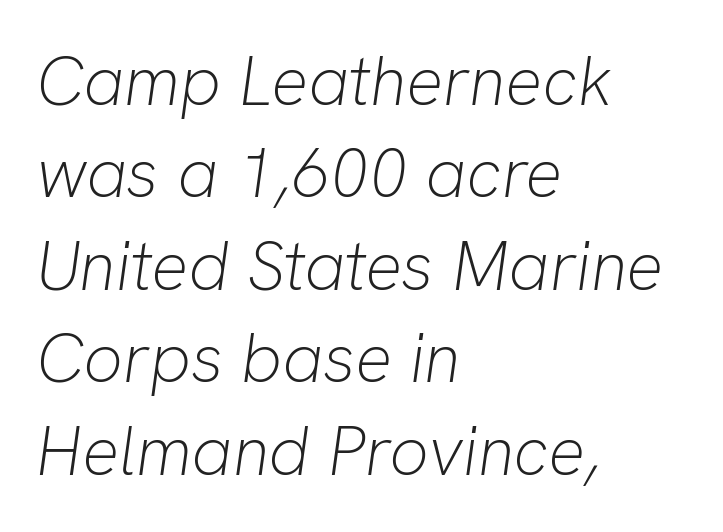
The image shows 69 px light type, italic (leaning right); set left-aligned, normal line spacing (1.34x), normal letter spacing, not underlined; low stroke contrast and a medium x-height.
